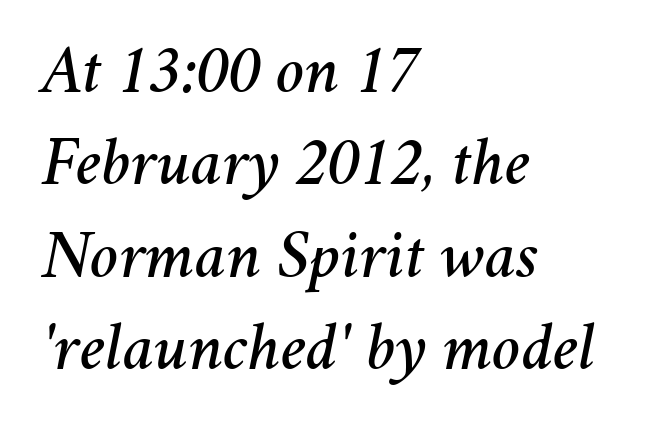
The image shows 68 px text type, italic (leaning right); set left-aligned, normal line spacing (1.36x), normal letter spacing, not underlined; medium stroke contrast and a medium x-height.
